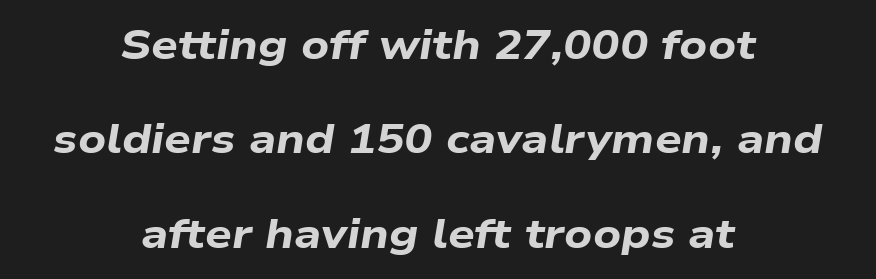
Q: Is the text bold? A: Yes.
Q: Is the text italic (slanted)? A: Yes, it leans right by about 9 degrees.
Q: Is the text underlined? A: No.
Q: How is the paragraph aligned? A: Centered.
Q: Is the spacing between letters normal or unusually wide? A: Normal.
Q: Is the spacing between lines tight, normal or loose? A: Loose.
Q: Width (condensed, normal, or wide)? A: Wide.
Q: Stroke contrast? A: Low.
Q: x-height? A: Medium.
Q: Monospaced? A: No.
